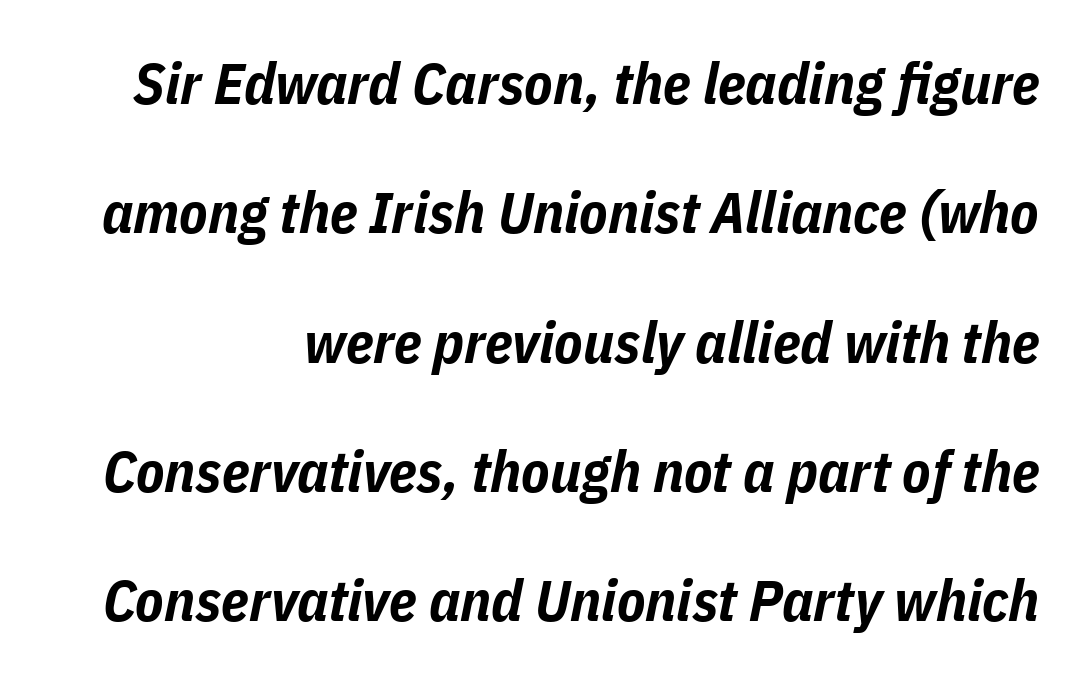
{"italic": "yes", "lean": "right", "slant_degrees": 11, "bold": "yes", "weight": "bold", "width": "condensed", "stroke_contrast": "low", "x_height": "medium", "monospaced": "no", "underline": "no", "line_spacing": "loose", "line_spacing_ratio": 2.23, "letter_spacing": "normal", "letter_spacing_em": 0.0, "glyph_px": 58}
